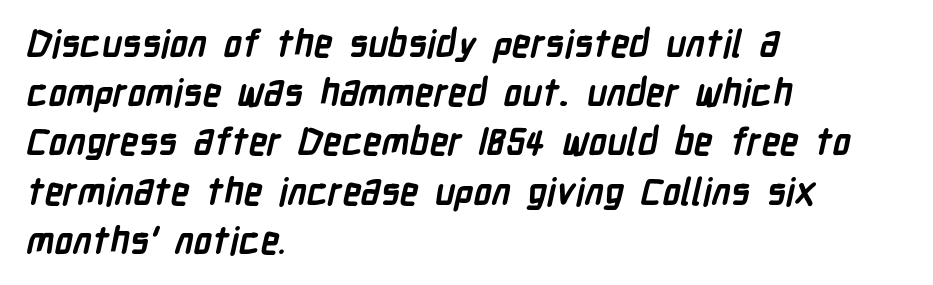
Notice how descenders clear the ascenders below comfortably — that's standard leading. Has an underline been added? It has not. Are there feet on the stems? There aren't — it's a sans. Looks like regular typesetting: each glyph gets only the width it needs. In CSS terms this would be text-align: left.
